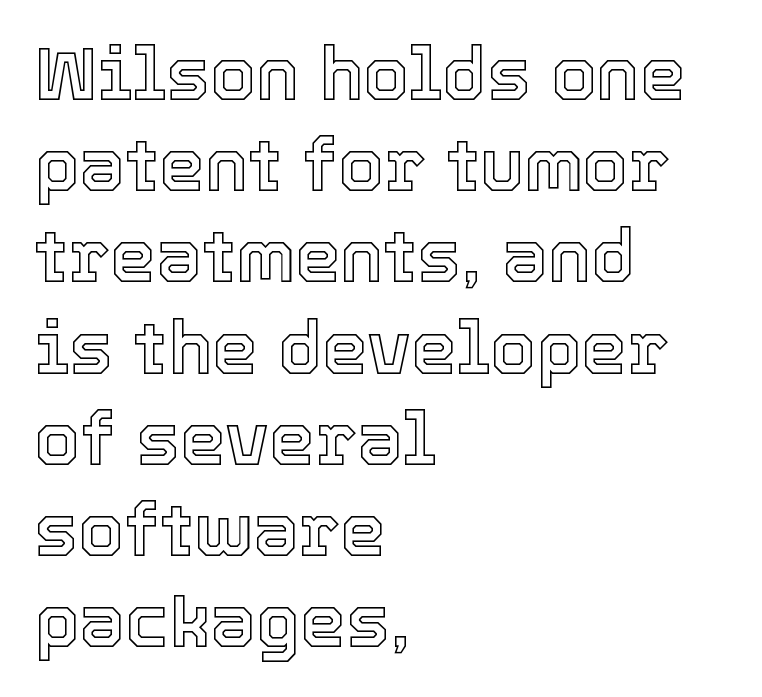
Just letters on the line, the space beneath them empty. Default kerning and tracking; the words read as compact shapes. The rag falls on the right side of this text block. You can tell it's not italic because the verticals are truly vertical. What's the leading like? Ordinary, nothing unusual.
